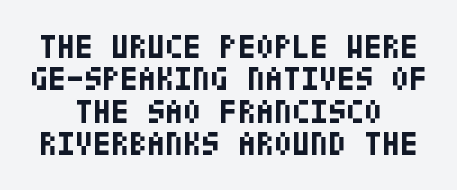
{"serif": "no", "italic": "no", "bold": "yes", "weight": "bold", "width": "condensed", "stroke_contrast": "low", "x_height": "large", "underline": "no", "align": "center", "line_spacing": "tight", "line_spacing_ratio": 0.98, "letter_spacing": "normal", "letter_spacing_em": 0.0, "glyph_px": 33}
